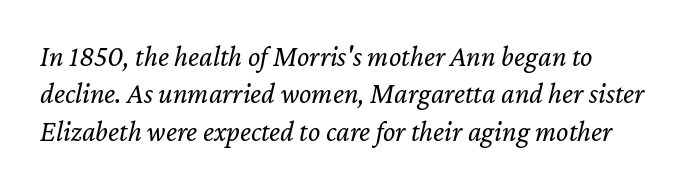
{"italic": "yes", "lean": "right", "slant_degrees": 12, "bold": "no", "weight": "regular", "width": "normal", "stroke_contrast": "low", "x_height": "medium", "monospaced": "no", "underline": "no", "line_spacing": "normal", "line_spacing_ratio": 1.29, "letter_spacing": "normal", "letter_spacing_em": 0.0, "glyph_px": 29}
